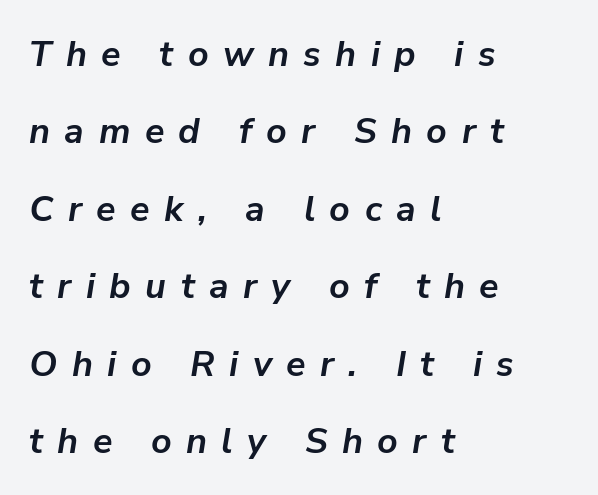
Q: Is the text bold? A: Yes.
Q: Is the text italic (slanted)? A: Yes, it leans right by about 9 degrees.
Q: Is the text underlined? A: No.
Q: How is the paragraph aligned? A: Left-aligned.
Q: Is the spacing between letters normal or unusually wide? A: Unusually wide.
Q: Is the spacing between lines tight, normal or loose? A: Loose.
Q: Width (condensed, normal, or wide)? A: Normal.
Q: Stroke contrast? A: Low.
Q: x-height? A: Medium.
Q: Monospaced? A: No.
